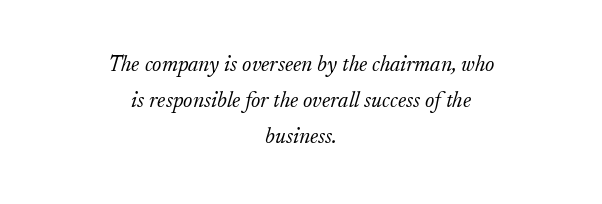
{"italic": "yes", "lean": "right", "slant_degrees": 17, "bold": "no", "underline": "no", "align": "center", "line_spacing": "normal", "line_spacing_ratio": 1.64, "letter_spacing": "normal", "letter_spacing_em": 0.0, "glyph_px": 22}
